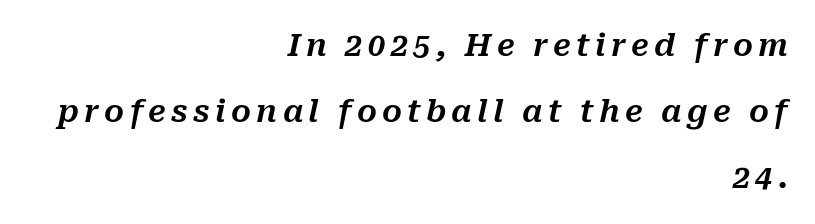
The image shows 31 px text type, italic (leaning right); set right-aligned, loose line spacing (2.13x), not underlined; medium stroke contrast and a medium x-height.
